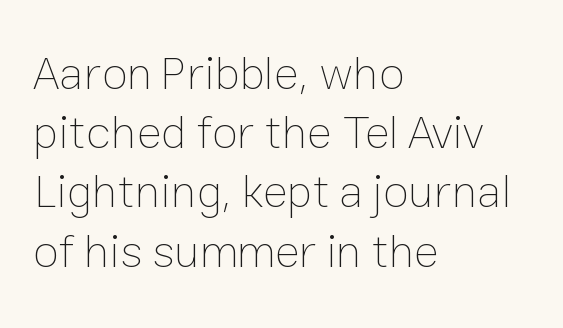
Varying glyph widths throughout — classic text-font behaviour. Ordinary non-slanted type is in use. What's the leading like? Ordinary, nothing unusual. Leftover space on each line is placed entirely after the last word. Check under the words: just untouched page. Nothing unusual about the tracking: characters are spaced as the font intends.
